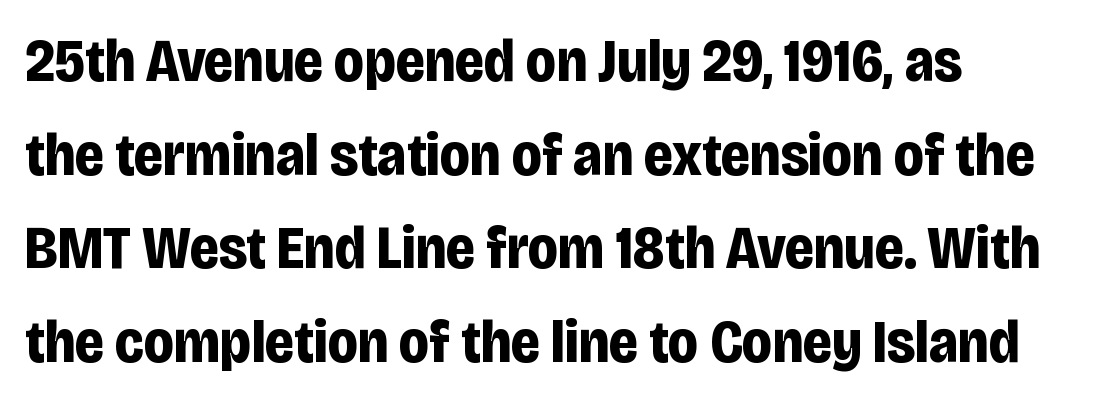
Q: Is the text bold? A: Yes.
Q: Is the text italic (slanted)? A: No, it is upright.
Q: Is the typeface a serif or a sans-serif typeface? A: Sans-serif.
Q: Is the text underlined? A: No.
Q: How is the paragraph aligned? A: Left-aligned.
Q: Is the spacing between letters normal or unusually wide? A: Normal.
Q: Is the spacing between lines tight, normal or loose? A: Normal.
Q: Width (condensed, normal, or wide)? A: Condensed.
Q: Stroke contrast? A: Low.
Q: x-height? A: Large.
Q: Monospaced? A: No.
